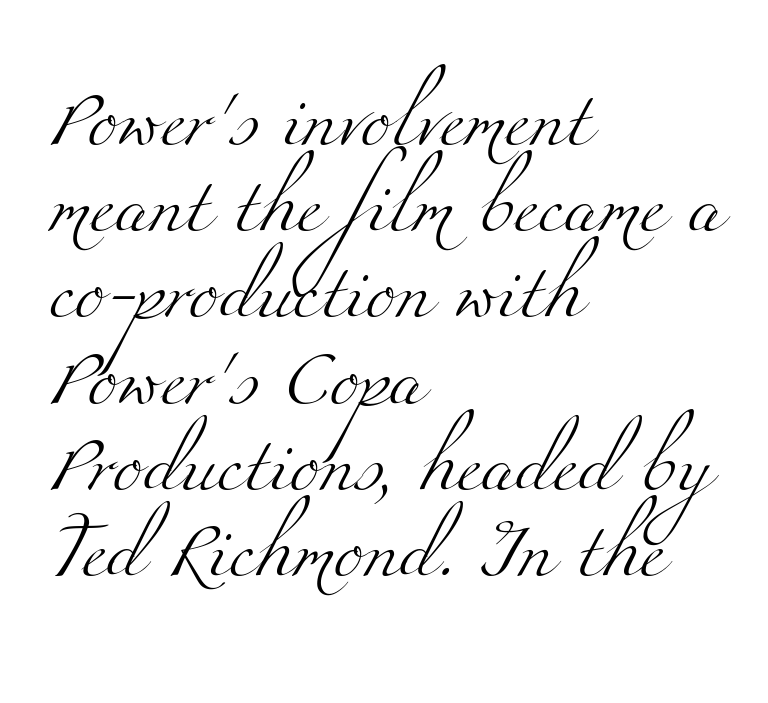
Letters have the restrained weight of plain body copy at most. Each row of text sits above clean, open space. What's the leading like? Ordinary, nothing unusual. Characters follow at the spacing the type designer built in. The compositor pushed each line to the left boundary.
